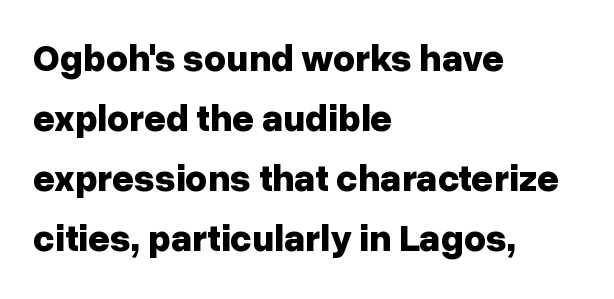
Q: Is the text bold? A: Yes.
Q: Is the text italic (slanted)? A: No, it is upright.
Q: Is the typeface a serif or a sans-serif typeface? A: Sans-serif.
Q: Is the text underlined? A: No.
Q: How is the paragraph aligned? A: Left-aligned.
Q: Is the spacing between letters normal or unusually wide? A: Normal.
Q: Is the spacing between lines tight, normal or loose? A: Normal.
Q: Width (condensed, normal, or wide)? A: Normal.
Q: Stroke contrast? A: Low.
Q: x-height? A: Medium.
Q: Monospaced? A: No.
